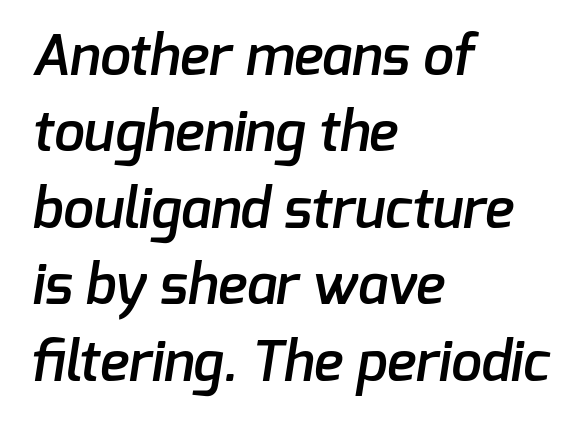
The image shows 55 px semibold sans-serif type; set left-aligned, normal line spacing (1.39x), normal letter spacing, not underlined; low stroke contrast and a medium x-height.
